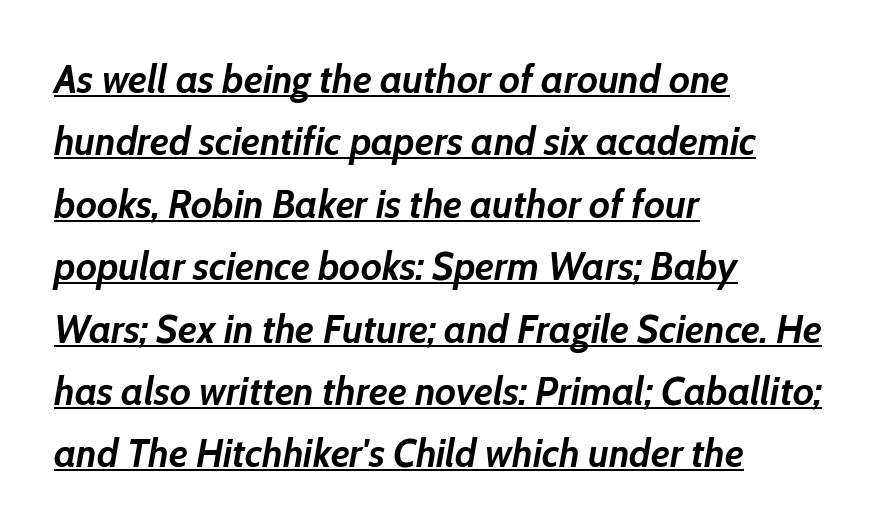
The vertical gap from one line to the next is medium. The font's italic variant was chosen for this text. The letters advance in unequal steps, a hallmark of proportional type. A rule runs beneath these lines of type.
